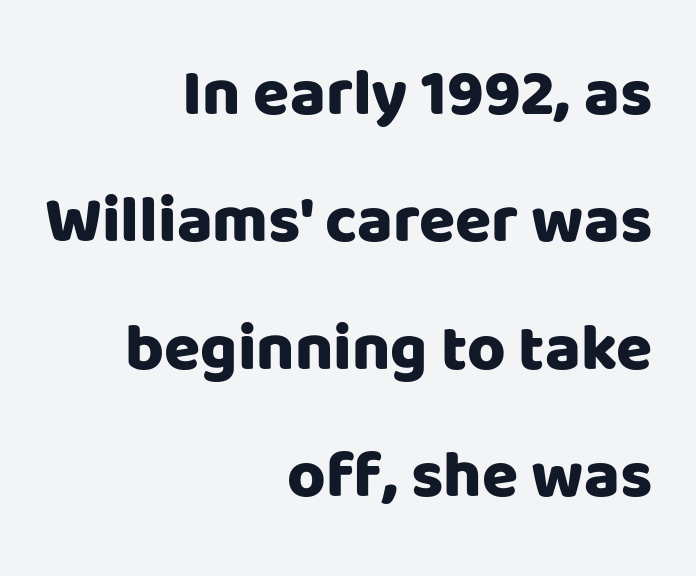
Q: Is the text bold? A: Yes.
Q: Is the text italic (slanted)? A: No, it is upright.
Q: Is the typeface a serif or a sans-serif typeface? A: Sans-serif.
Q: Is the text underlined? A: No.
Q: How is the paragraph aligned? A: Right-aligned.
Q: Is the spacing between letters normal or unusually wide? A: Normal.
Q: Is the spacing between lines tight, normal or loose? A: Loose.
Q: Width (condensed, normal, or wide)? A: Normal.
Q: Stroke contrast? A: Low.
Q: x-height? A: Large.
Q: Monospaced? A: No.
